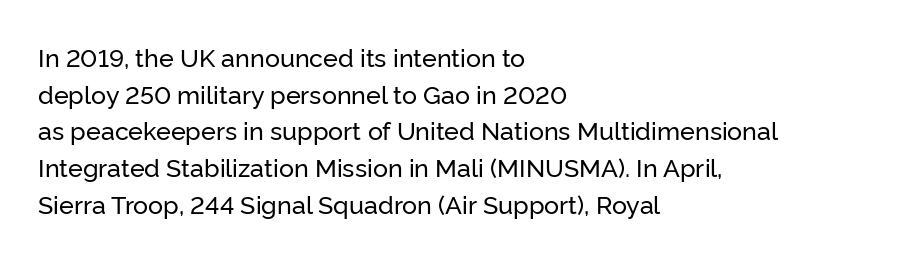
{"italic": "no", "underline": "no", "align": "left", "line_spacing": "normal", "line_spacing_ratio": 1.47, "letter_spacing": "normal", "letter_spacing_em": 0.0, "glyph_px": 25}
